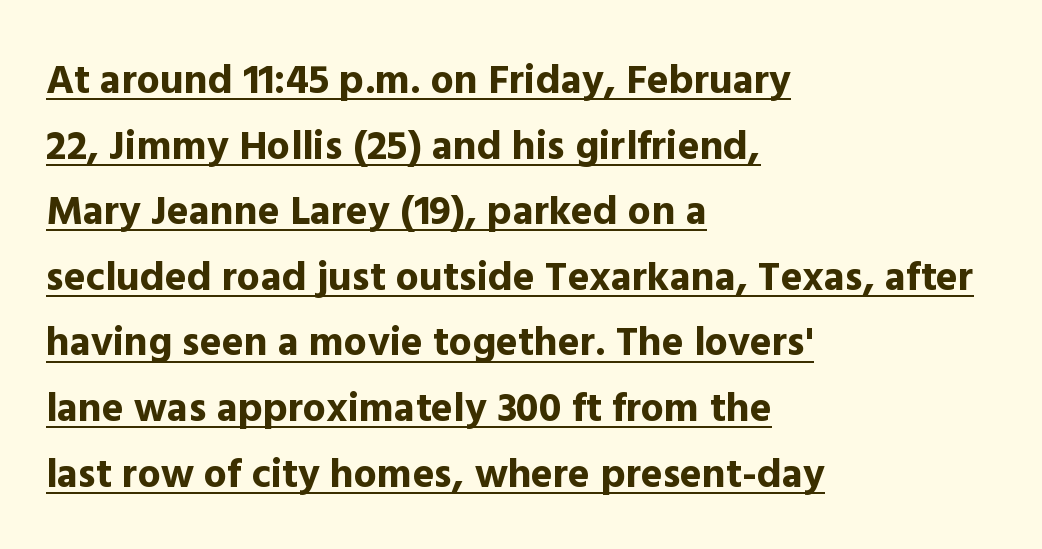
Q: Is the text bold? A: Yes.
Q: Is the text italic (slanted)? A: No, it is upright.
Q: Is the typeface a serif or a sans-serif typeface? A: Sans-serif.
Q: Is the text underlined? A: Yes.
Q: How is the paragraph aligned? A: Left-aligned.
Q: Is the spacing between letters normal or unusually wide? A: Normal.
Q: Is the spacing between lines tight, normal or loose? A: Normal.
Q: Width (condensed, normal, or wide)? A: Normal.
Q: x-height? A: Medium.
Q: Monospaced? A: No.
